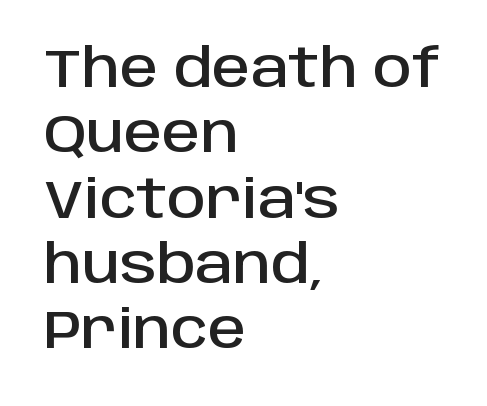
The image shows 54 px sans-serif type, upright; set left-aligned, line spacing 1.21x, normal letter spacing, not underlined; low stroke contrast and a large x-height.
